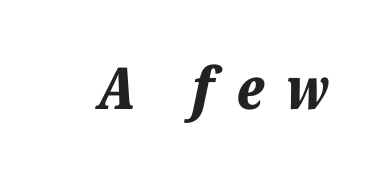
The image shows 58 px bold type, italic (leaning right); set unusually wide letter spacing (+0.38 em), not underlined; low stroke contrast and a medium x-height.
